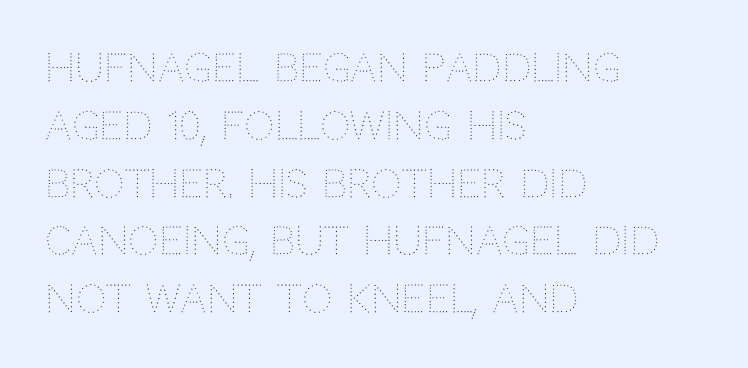
Q: Is the text bold? A: No.
Q: Is the text italic (slanted)? A: No, it is upright.
Q: Is the text underlined? A: No.
Q: How is the paragraph aligned? A: Left-aligned.
Q: Is the spacing between letters normal or unusually wide? A: Normal.
Q: Is the spacing between lines tight, normal or loose? A: Normal.
Q: Width (condensed, normal, or wide)? A: Normal.
Q: Stroke contrast? A: Medium.
Q: x-height? A: Large.
Q: Monospaced? A: No.
